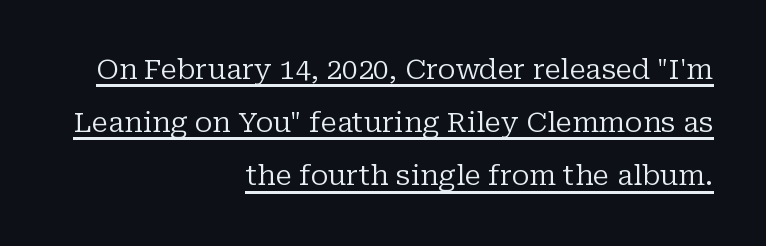
Q: Is the text bold? A: No.
Q: Is the text italic (slanted)? A: No, it is upright.
Q: Is the typeface a serif or a sans-serif typeface? A: Serif.
Q: Is the text underlined? A: Yes.
Q: How is the paragraph aligned? A: Right-aligned.
Q: Is the spacing between letters normal or unusually wide? A: Normal.
Q: Is the spacing between lines tight, normal or loose? A: Loose.
Q: Width (condensed, normal, or wide)? A: Normal.
Q: Stroke contrast? A: Low.
Q: x-height? A: Medium.
Q: Monospaced? A: No.
